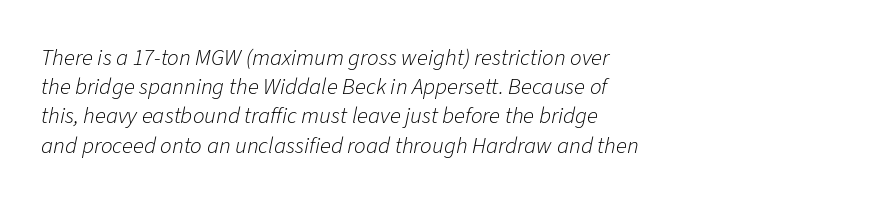
{"italic": "yes", "lean": "right", "slant_degrees": 11, "bold": "no", "underline": "no", "align": "left", "line_spacing": "normal", "line_spacing_ratio": 1.27, "letter_spacing": "normal", "letter_spacing_em": 0.0, "glyph_px": 23}
